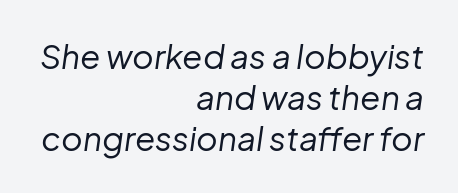
Any mark beneath the type? The region is blank. Students, note that the glyphs here touch the page at normal intervals. Quick note: italic. The lines in this sample share a right terminus and differ only in where they begin. Stems and bowls with no extra thickness — not bold. Note the varied advance widths — an 'i' is clearly narrower than an 'm'.
